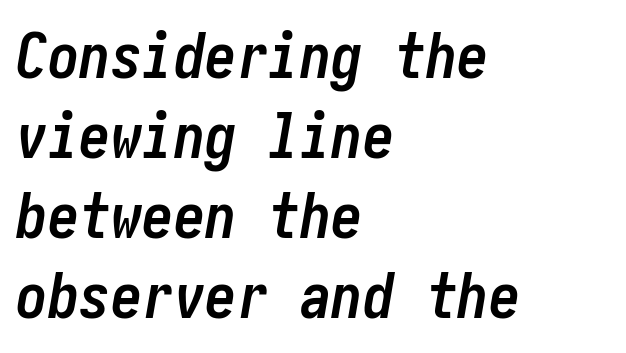
Q: Is the text bold? A: Yes.
Q: Is the text italic (slanted)? A: Yes, it leans right by about 10 degrees.
Q: Is the text underlined? A: No.
Q: How is the paragraph aligned? A: Left-aligned.
Q: Is the spacing between letters normal or unusually wide? A: Normal.
Q: Is the spacing between lines tight, normal or loose? A: Normal.
Q: Width (condensed, normal, or wide)? A: Condensed.
Q: Stroke contrast? A: Low.
Q: x-height? A: Medium.
